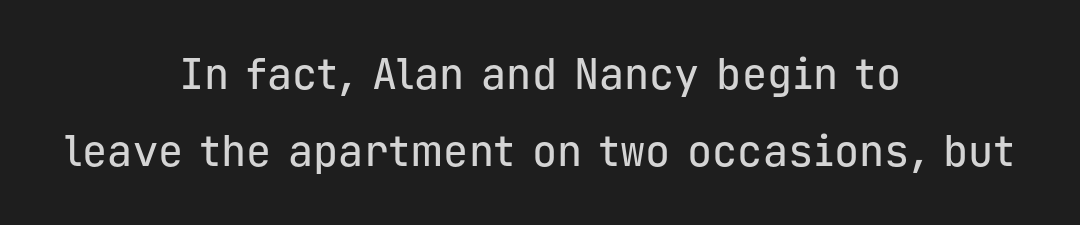
Posture: upright roman. The typesetter chose a symmetrical, centered arrangement here. Serif or sans? Sans — the stroke terminals are bare. This sample has the even, mechanical cadence of fixed-width lettering. Letter spacing: default. Type without underlining.
